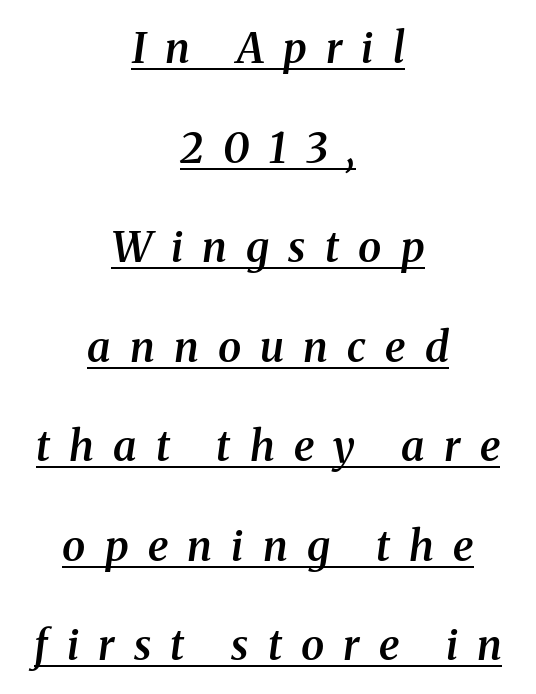
{"serif": "yes", "italic": "yes", "lean": "right", "slant_degrees": 8, "bold": "semi", "weight": "semibold", "width": "normal", "stroke_contrast": "medium", "x_height": "medium", "monospaced": "no", "underline": "yes", "align": "center", "line_spacing": "loose", "line_spacing_ratio": 2.37, "letter_spacing": "wide", "letter_spacing_em": 0.46, "glyph_px": 42}
